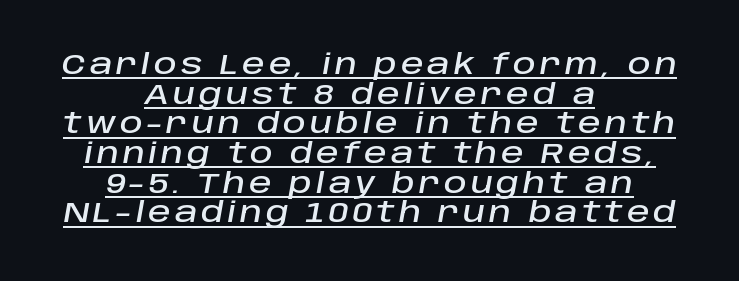
These lines huddle together more closely than default settings would place them. Character widths vary here, with narrow letters taking less room than wide ones. The text block is weighted toward neither margin, spreading evenly from the middle. Decoration check: the copy is underlined. You can tell it's italic because the verticals aren't actually vertical.
